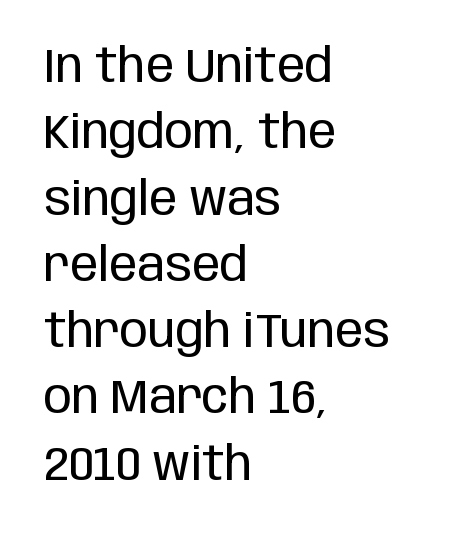
{"serif": "no", "italic": "no", "bold": "no", "weight": "regular", "width": "condensed", "stroke_contrast": "low", "x_height": "large", "monospaced": "no", "underline": "no", "align": "left", "line_spacing": "normal", "line_spacing_ratio": 1.41, "letter_spacing": "normal", "letter_spacing_em": 0.0, "glyph_px": 47}
